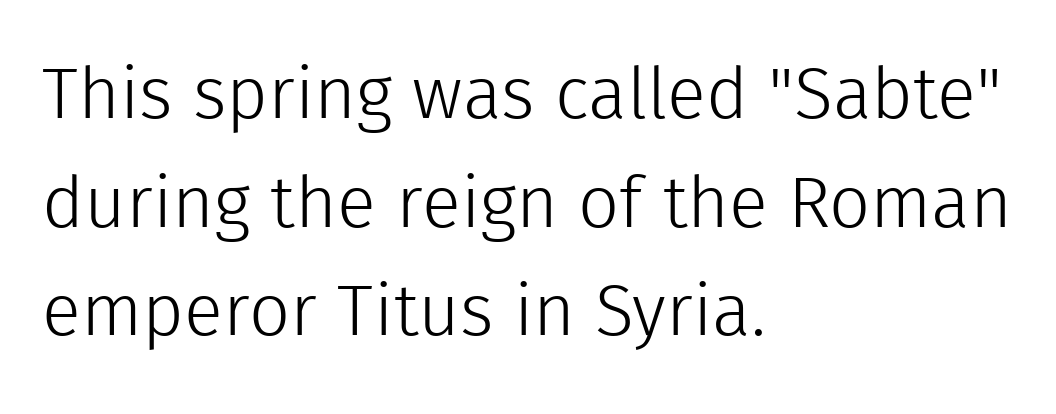
The type family on display is of the sans-serif kind. The paragraph has a hard left edge and a soft right edge. This sample uses plain, unmodified letter spacing. This is the regular roman posture of the typeface. The typesetting does not lean heavy: it is not bold. These lines are rendered in a variable-pitch font.
